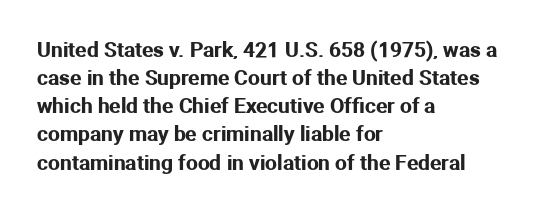
The image shows 21 px text type, upright; set left-aligned, normal line spacing (1.34x), normal letter spacing, not underlined.
